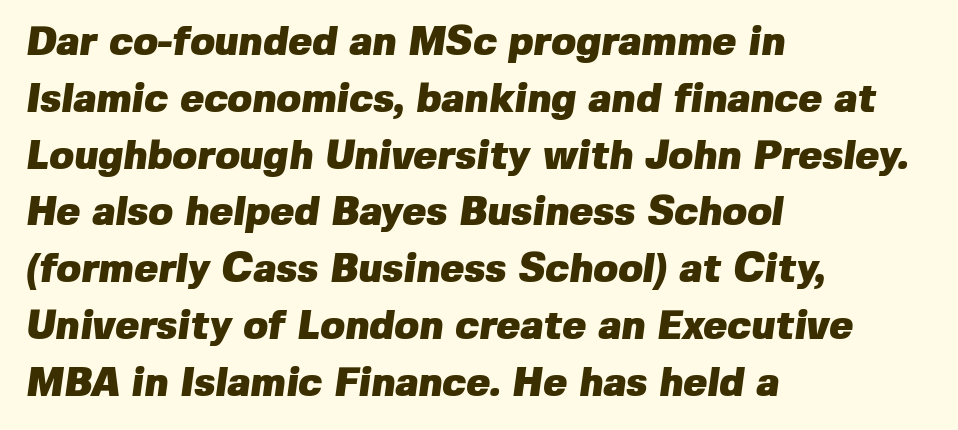
The image shows 40 px heavy sans-serif type; set left-aligned, normal line spacing (1.42x), normal letter spacing, not underlined; low stroke contrast and a medium x-height.
